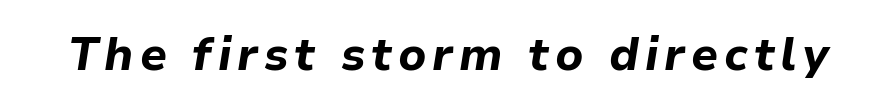
The image shows 46 px bold type, italic (leaning right); set not underlined; low stroke contrast and a medium x-height.
